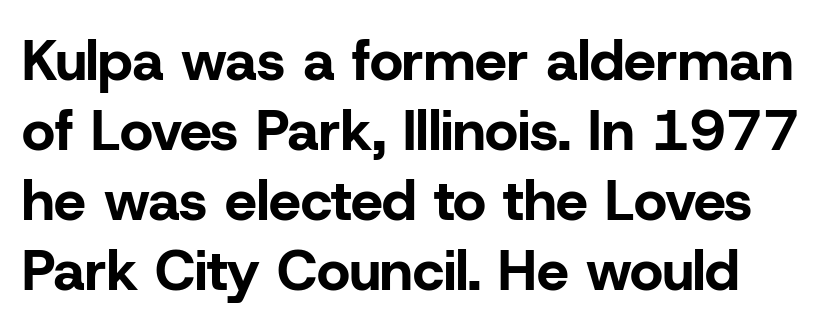
Q: Is the text bold? A: Yes.
Q: Is the text italic (slanted)? A: No, it is upright.
Q: Is the typeface a serif or a sans-serif typeface? A: Sans-serif.
Q: Is the text underlined? A: No.
Q: Is the spacing between letters normal or unusually wide? A: Normal.
Q: Width (condensed, normal, or wide)? A: Normal.
Q: Stroke contrast? A: Low.
Q: x-height? A: Medium.
Q: Monospaced? A: No.
